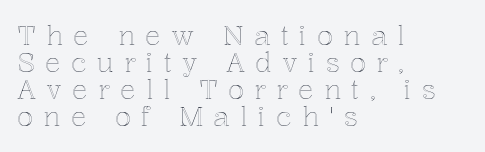
Q: Is the text italic (slanted)? A: No, it is upright.
Q: Is the text underlined? A: No.
Q: How is the paragraph aligned? A: Left-aligned.
Q: Is the spacing between letters normal or unusually wide? A: Unusually wide.
Q: Is the spacing between lines tight, normal or loose? A: Tight.
